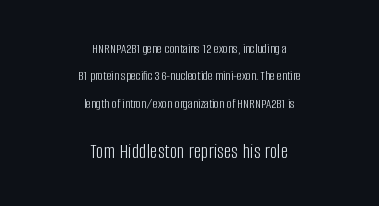
Every row of glyphs is offset so its center matches the block's center. Does extra space separate the letters? No, they use regular spacing. This is roman type, the default non-slanted kind. Is the lower block the larger one? Yes — the lower block carries the bigger type.
